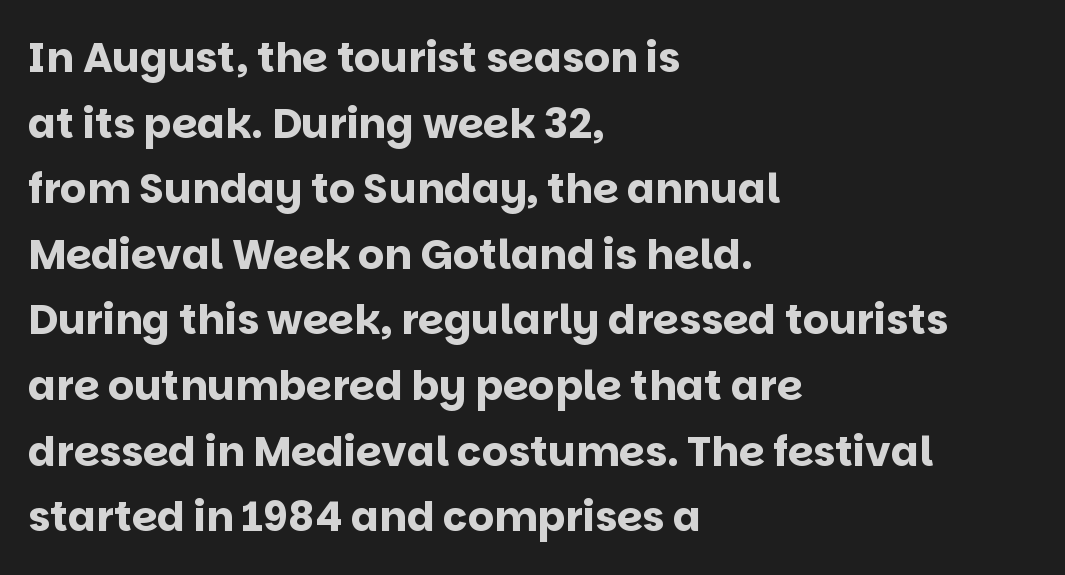
Q: Is the text bold? A: Yes.
Q: Is the text italic (slanted)? A: No, it is upright.
Q: Is the typeface a serif or a sans-serif typeface? A: Sans-serif.
Q: Is the text underlined? A: No.
Q: How is the paragraph aligned? A: Left-aligned.
Q: Is the spacing between letters normal or unusually wide? A: Normal.
Q: Is the spacing between lines tight, normal or loose? A: Normal.
Q: Width (condensed, normal, or wide)? A: Normal.
Q: Stroke contrast? A: Low.
Q: x-height? A: Large.
Q: Monospaced? A: No.
